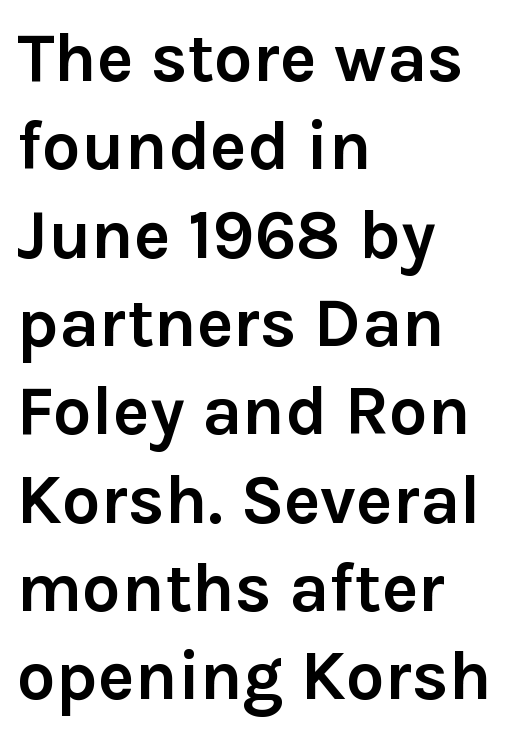
Q: Is the text bold? A: Yes.
Q: Is the text italic (slanted)? A: No, it is upright.
Q: Is the typeface a serif or a sans-serif typeface? A: Sans-serif.
Q: Is the text underlined? A: No.
Q: How is the paragraph aligned? A: Left-aligned.
Q: Is the spacing between letters normal or unusually wide? A: Normal.
Q: Is the spacing between lines tight, normal or loose? A: Normal.
Q: Width (condensed, normal, or wide)? A: Normal.
Q: Stroke contrast? A: Low.
Q: x-height? A: Medium.
Q: Monospaced? A: No.
